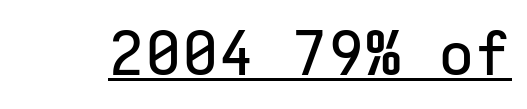
Fixed-width glyphs throughout — classic coding-font behaviour. The face used here is rendered with its standard letterfit. The font family rendered here belongs to the sans-serif group. A typesetter would mark this as roman, not italic. The face used here appears with an underline applied.
